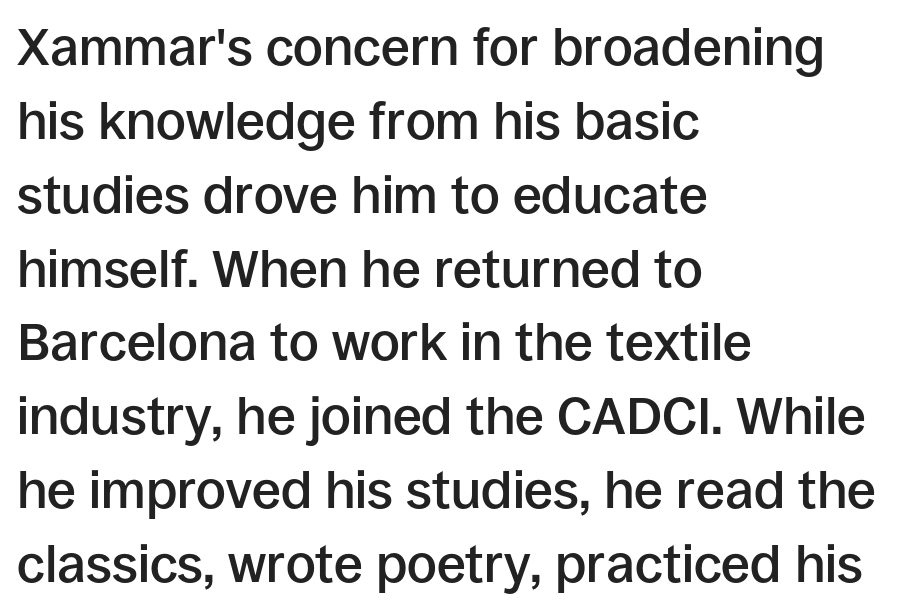
Summary of weight: moderately heavy, a semibold. A typesetter would call this proportional, since set widths differ per character. These lines sit exactly where default settings would place them. A clean baseline with only descenders dipping below it. Observe the ordinary spacing: letters are neighbours, not strangers. Is the block centered? No — it sits flush against the left margin.
